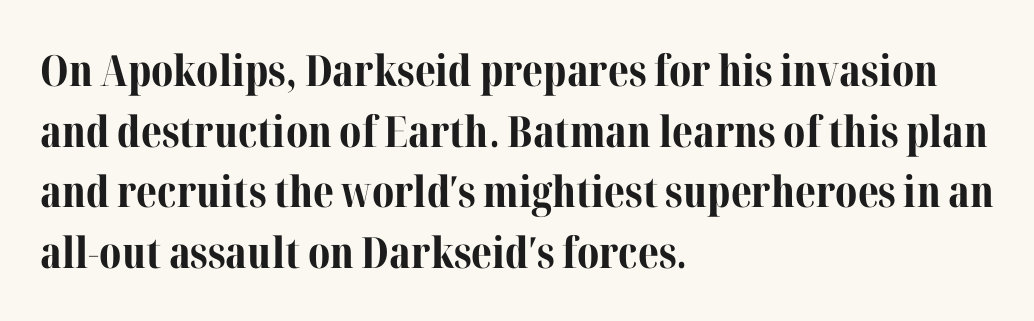
{"serif": "yes", "italic": "no", "bold": "yes", "weight": "bold", "width": "normal", "stroke_contrast": "medium", "x_height": "medium", "monospaced": "no", "underline": "no", "align": "left", "line_spacing": "normal", "line_spacing_ratio": 1.41, "letter_spacing": "normal", "letter_spacing_em": 0.0, "glyph_px": 43}
